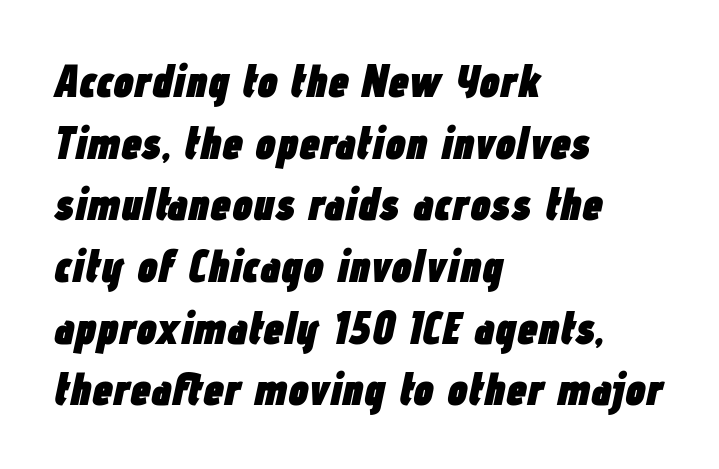
Q: Is the text bold? A: Yes.
Q: Is the text italic (slanted)? A: Yes, it leans right by about 12 degrees.
Q: Is the text underlined? A: No.
Q: How is the paragraph aligned? A: Left-aligned.
Q: Is the spacing between letters normal or unusually wide? A: Normal.
Q: Is the spacing between lines tight, normal or loose? A: Normal.
Q: Width (condensed, normal, or wide)? A: Condensed.
Q: Stroke contrast? A: Low.
Q: x-height? A: Medium.
Q: Monospaced? A: No.
